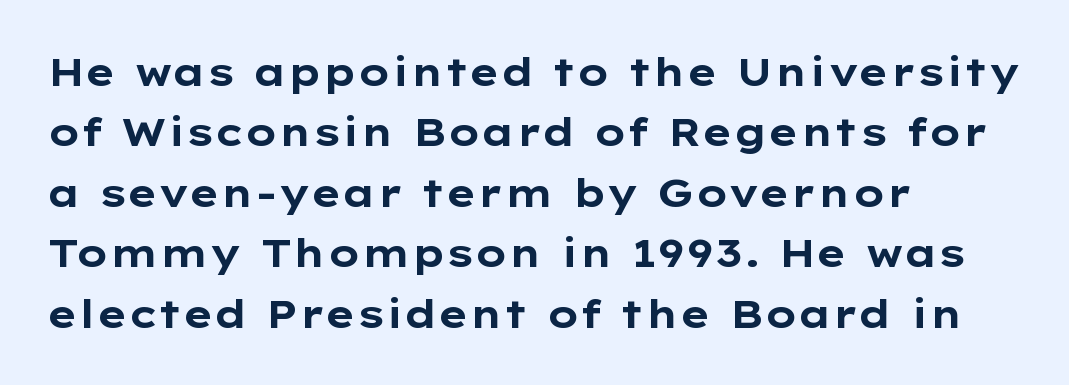
The image shows 39 px bold, wide sans-serif type, upright; set left-aligned, normal line spacing (1.55x), normal letter spacing, not underlined; low stroke contrast and a medium x-height.
